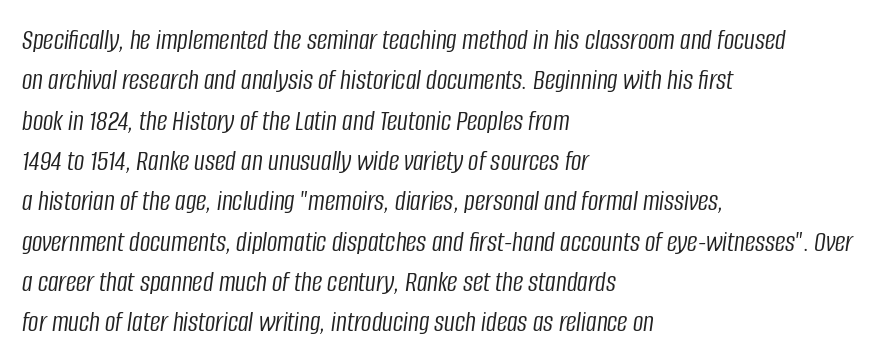
The image shows 29 px light, condensed type, italic (leaning right); set left-aligned, normal line spacing (1.39x), normal letter spacing, not underlined; low stroke contrast and a large x-height.
